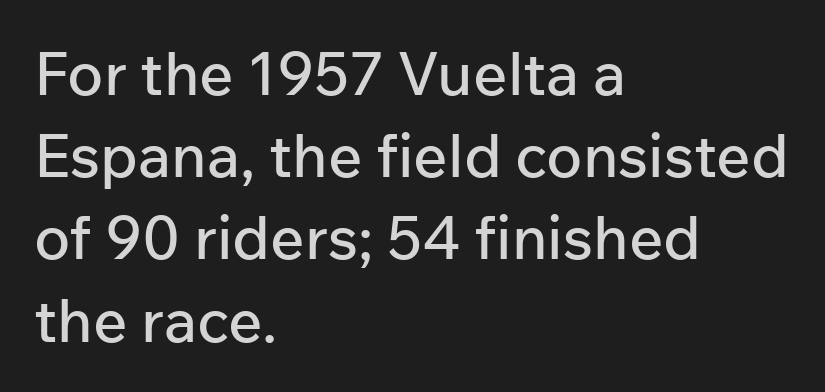
The image shows 60 px sans-serif type, upright; set left-aligned, normal line spacing (1.37x), normal letter spacing, not underlined; low stroke contrast and a medium x-height.
